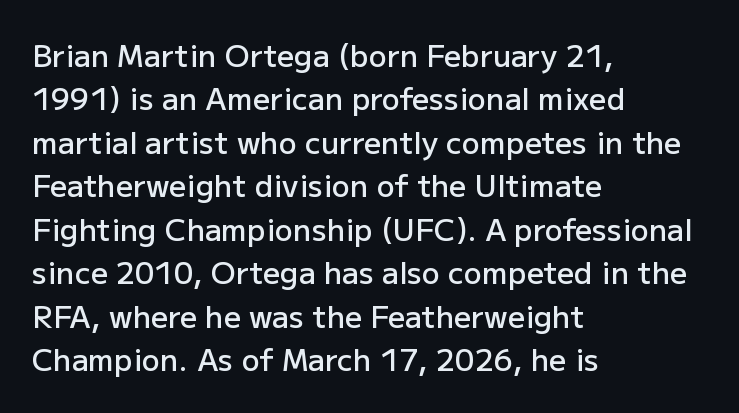
{"serif": "no", "italic": "no", "bold": "semi", "weight": "semibold", "width": "normal", "stroke_contrast": "low", "x_height": "medium", "monospaced": "no", "underline": "no", "align": "left", "line_spacing": "normal", "line_spacing_ratio": 1.45, "letter_spacing": "normal", "letter_spacing_em": 0.0, "glyph_px": 30}
